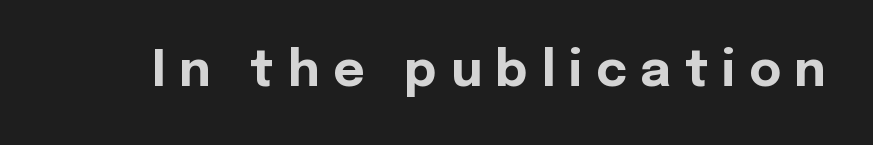
Display-style spreading of the glyphs; the letterfit is very open. The rendering shows plain stroke endings on the letterforms — a sans-serif design. Strokes here are thick enough to call this a true bold. Note the varied advance widths — an 'i' is clearly narrower than an 'm'. If you drew a line through each stem, it would be perfectly vertical. The space directly below the letters is spotless.
